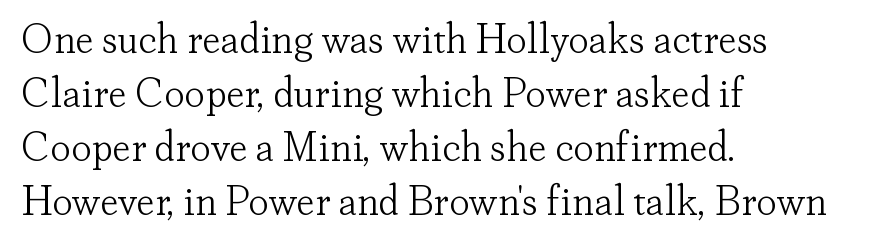
These lines are rendered in a variable-pitch font. Typographically, this falls in the serif category. Letter spacing: default. Quick note: underline off. The designer left line spacing at the default. The lines are quadded left.
